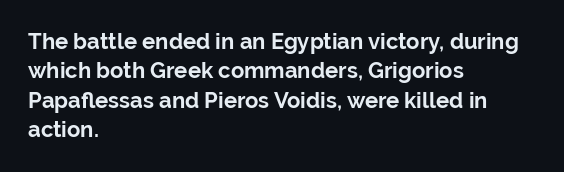
Q: Is the text bold? A: Yes.
Q: Is the text italic (slanted)? A: No, it is upright.
Q: Is the text underlined? A: No.
Q: How is the paragraph aligned? A: Left-aligned.
Q: Is the spacing between letters normal or unusually wide? A: Normal.
Q: Is the spacing between lines tight, normal or loose? A: Normal.
